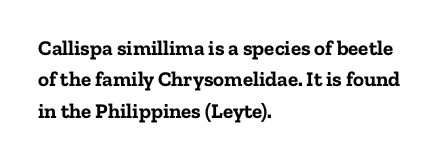
Q: Is the text bold? A: Yes.
Q: Is the text italic (slanted)? A: No, it is upright.
Q: Is the text underlined? A: No.
Q: How is the paragraph aligned? A: Left-aligned.
Q: Is the spacing between letters normal or unusually wide? A: Normal.
Q: Is the spacing between lines tight, normal or loose? A: Normal.
